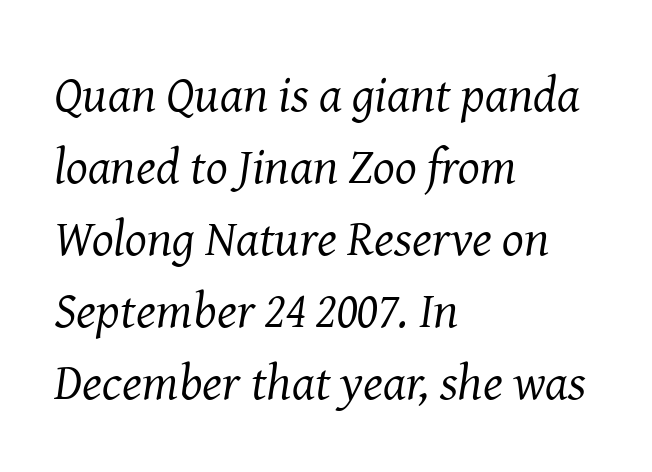
{"serif": "yes", "italic": "yes", "lean": "right", "slant_degrees": 8, "bold": "no", "weight": "regular", "width": "normal", "stroke_contrast": "medium", "x_height": "medium", "monospaced": "no", "underline": "no", "align": "left", "line_spacing": "normal", "line_spacing_ratio": 1.41, "letter_spacing": "normal", "letter_spacing_em": 0.0, "glyph_px": 51}
